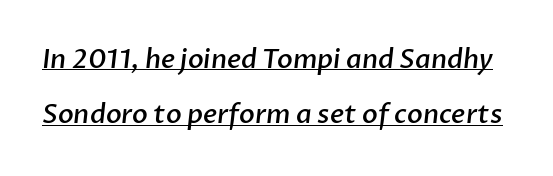
{"bold": "semi", "underline": "yes", "line_spacing": "loose", "line_spacing_ratio": 2.13, "letter_spacing": "normal", "letter_spacing_em": 0.0, "glyph_px": 26}
